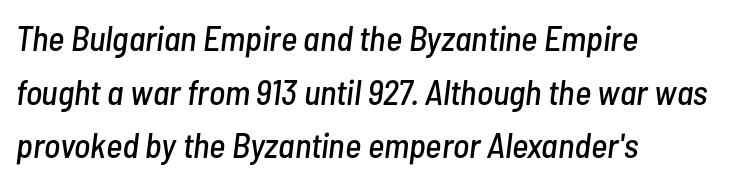
Q: Is the text italic (slanted)? A: Yes, it leans right by about 7 degrees.
Q: Is the text underlined? A: No.
Q: How is the paragraph aligned? A: Left-aligned.
Q: Is the spacing between letters normal or unusually wide? A: Normal.
Q: Is the spacing between lines tight, normal or loose? A: Normal.
Q: Width (condensed, normal, or wide)? A: Condensed.
Q: Stroke contrast? A: Low.
Q: x-height? A: Medium.
Q: Monospaced? A: No.
